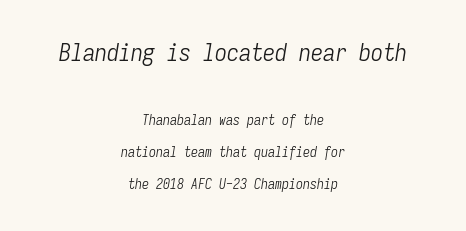
Q: Is the text bold? A: No.
Q: Is the text italic (slanted)? A: Yes, it leans right by about 9 degrees.
Q: Is the text underlined? A: No.
Q: How is the paragraph aligned? A: Centered.
Q: Is the spacing between letters normal or unusually wide? A: Normal.
Q: Is the spacing between lines tight, normal or loose? A: Loose.
Q: Which block of text is set in a larger size, the first (top) or the second (bottom)? A: The first (top) one.
